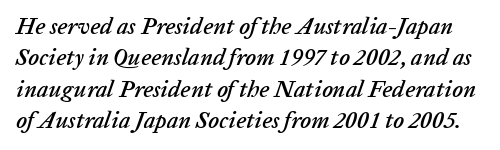
Glyph-to-glyph distance matches everyday printed text. Designer's note — italics engaged. Has an underline been added? It has not. Normally led — the rows are evenly, conventionally spaced.
